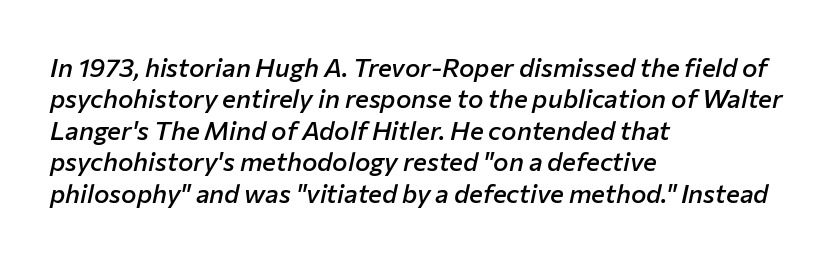
{"italic": "yes", "lean": "right", "slant_degrees": 12, "bold": "semi", "underline": "no", "align": "left", "line_spacing_ratio": 1.21, "letter_spacing": "normal", "letter_spacing_em": 0.0, "glyph_px": 26}
